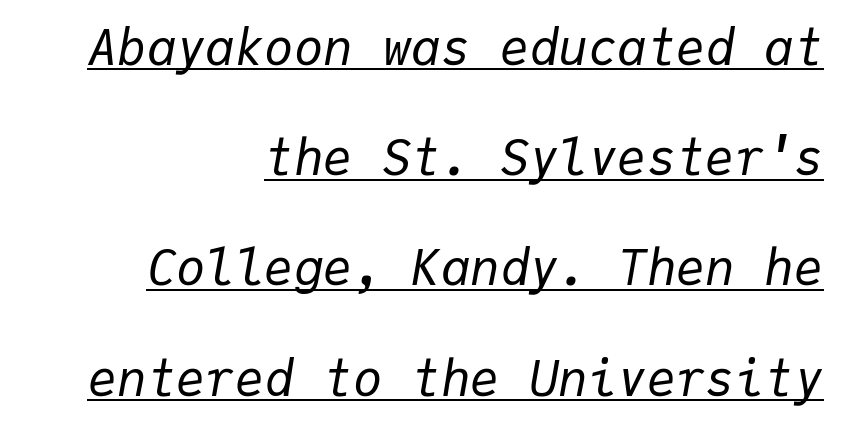
The image shows 49 px regular-weight type, italic (leaning right), monospaced; set right-aligned, loose line spacing (2.25x), normal letter spacing, underlined; low stroke contrast and a medium x-height.
